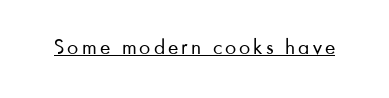
{"italic": "no", "bold": "no", "underline": "yes", "glyph_px": 22}
